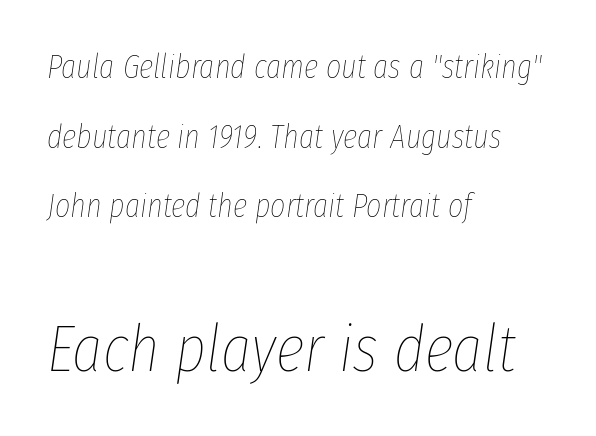
The image shows 66 px thin, condensed type, italic (leaning right); set left-aligned, loose line spacing (2.11x), normal letter spacing, not underlined; the second (bottom) block is 2.0x larger; low stroke contrast and a medium x-height.
